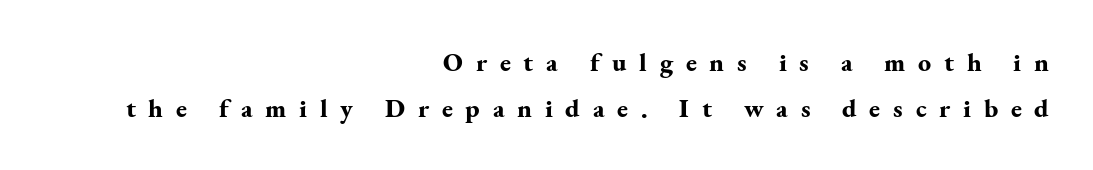
The image shows 26 px bold type, upright; set right-aligned, line spacing 1.77x, unusually wide letter spacing (+0.49 em), not underlined.
